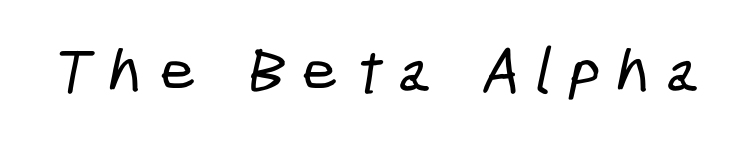
Just letters on the line, the space beneath them empty. Spacing between characters has been opened up far beyond the box default. Is this a sans? Yes — the strokes have no serifs. Each letter keeps its own natural width here, so spacing adapts to shape.
